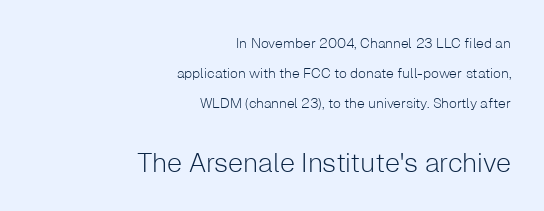
The axis of the letterforms is exactly vertical. These lines stand farther apart than default settings would place them. Between one letter and the next there's only the usual sliver of space. The block sitting lower on the canvas is the one with enlarged characters.
